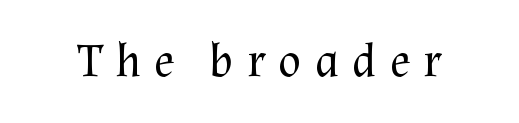
This reads as an unemphasized weight, regular at the heaviest. Think of a printed novel: that variable character pitch is what you see here. These lines have a slow, spaced-out rhythm from letter to letter. Rendered with straight, roman letterforms. Just letters on the line, the space beneath them empty.
